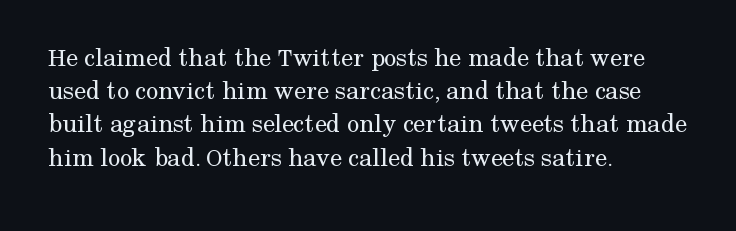
{"italic": "no", "bold": "no", "underline": "no", "align": "left", "line_spacing_ratio": 1.23, "letter_spacing": "normal", "letter_spacing_em": 0.0, "glyph_px": 27}
